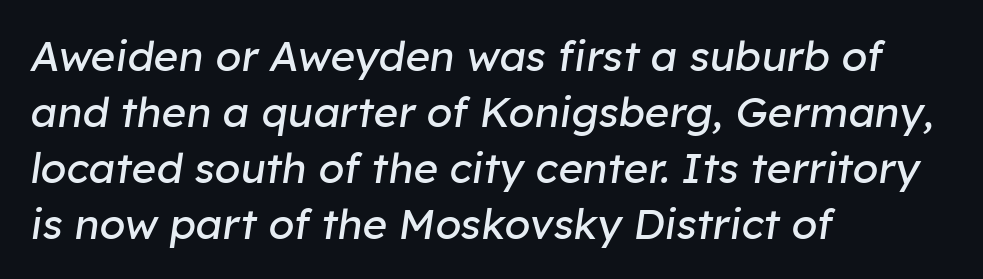
Q: Is the text bold? A: No.
Q: Is the text italic (slanted)? A: Yes, it leans right by about 8 degrees.
Q: Is the text underlined? A: No.
Q: How is the paragraph aligned? A: Left-aligned.
Q: Is the spacing between letters normal or unusually wide? A: Normal.
Q: Is the spacing between lines tight, normal or loose? A: Normal.
Q: Width (condensed, normal, or wide)? A: Normal.
Q: Stroke contrast? A: Low.
Q: x-height? A: Medium.
Q: Monospaced? A: No.
